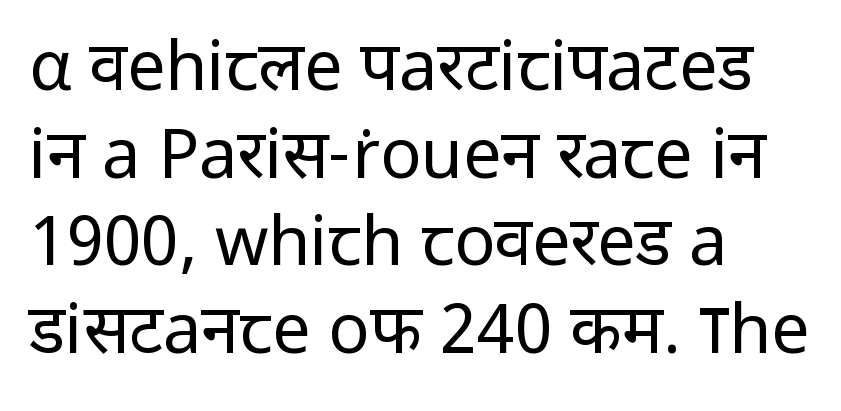
{"serif": "no", "italic": "no", "bold": "no", "weight": "regular", "width": "normal", "stroke_contrast": "low", "x_height": "medium", "monospaced": "no", "underline": "no", "align": "left", "line_spacing": "normal", "line_spacing_ratio": 1.29, "letter_spacing": "normal", "letter_spacing_em": 0.0, "glyph_px": 68}
